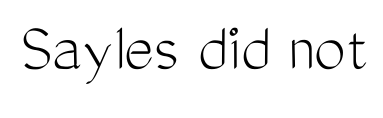
Q: Is the text bold? A: No.
Q: Is the text italic (slanted)? A: No, it is upright.
Q: Is the typeface a serif or a sans-serif typeface? A: Sans-serif.
Q: Is the text underlined? A: No.
Q: Is the spacing between letters normal or unusually wide? A: Normal.
Q: Width (condensed, normal, or wide)? A: Condensed.
Q: Stroke contrast? A: Medium.
Q: x-height? A: Medium.
Q: Monospaced? A: No.
